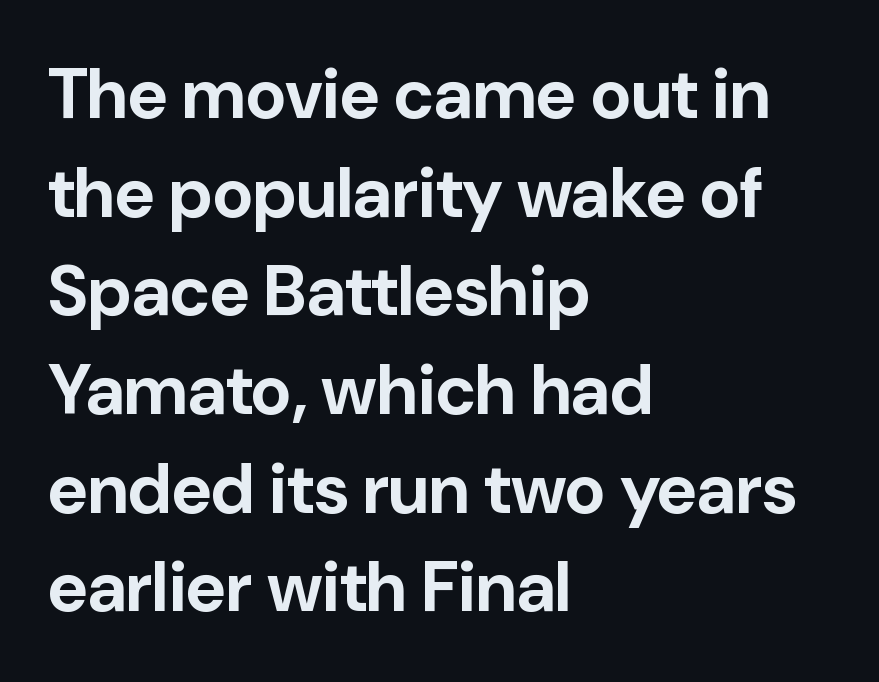
The image shows 70 px bold sans-serif type, upright; set left-aligned, normal line spacing (1.41x), normal letter spacing, not underlined; low stroke contrast and a medium x-height.
